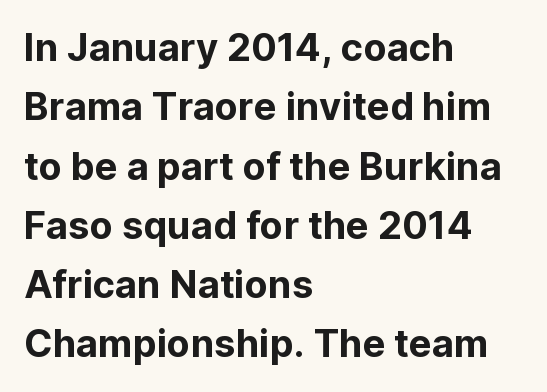
The image shows 38 px sans-serif type, upright; set left-aligned, normal line spacing (1.56x), normal letter spacing, not underlined; low stroke contrast and a medium x-height.
